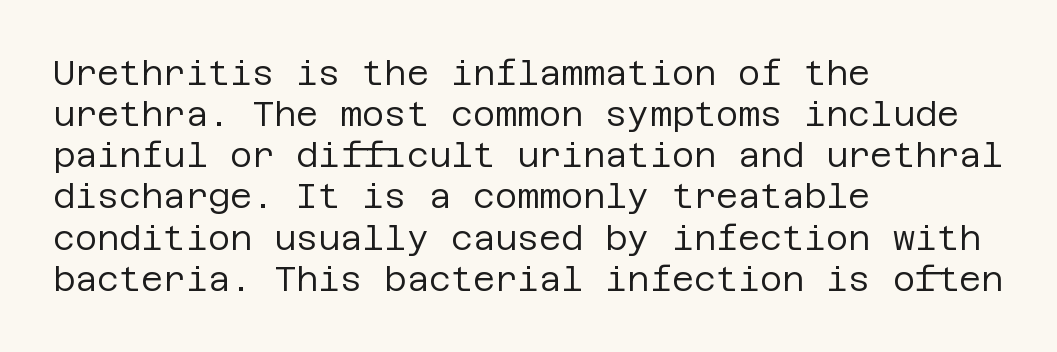
{"serif": "no", "italic": "no", "bold": "no", "weight": "regular", "width": "normal", "stroke_contrast": "low", "x_height": "large", "underline": "no", "align": "left", "line_spacing_ratio": 1.21, "letter_spacing": "normal", "letter_spacing_em": 0.0, "glyph_px": 34}
